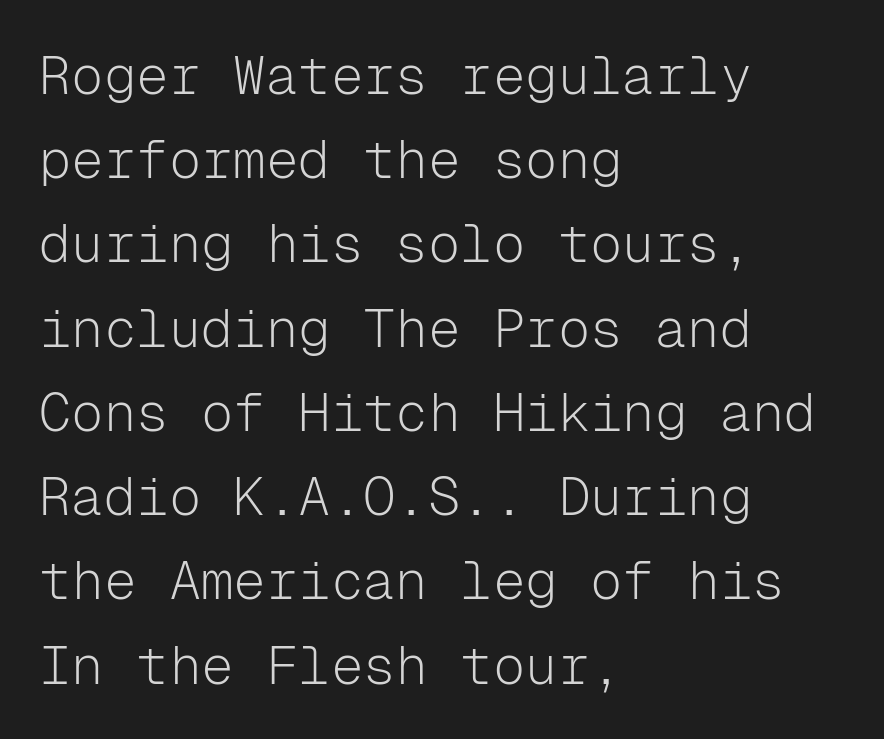
Q: Is the text bold? A: No.
Q: Is the text italic (slanted)? A: No, it is upright.
Q: Is the typeface a serif or a sans-serif typeface? A: Sans-serif.
Q: Is the text underlined? A: No.
Q: How is the paragraph aligned? A: Left-aligned.
Q: Is the spacing between letters normal or unusually wide? A: Normal.
Q: Is the spacing between lines tight, normal or loose? A: Normal.
Q: Width (condensed, normal, or wide)? A: Normal.
Q: Stroke contrast? A: Low.
Q: x-height? A: Medium.
Q: Monospaced? A: Yes.
